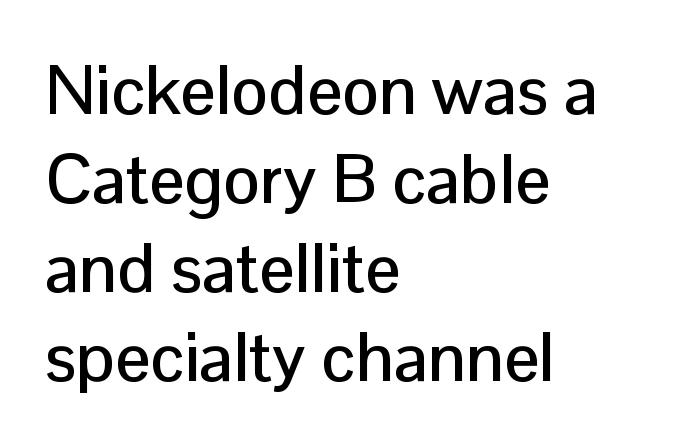
No word sits above an underline. Glyph-to-glyph distance matches everyday printed text. Proportional: the letters do not fall into vertical columns. A roman cut, with each character standing at attention.
